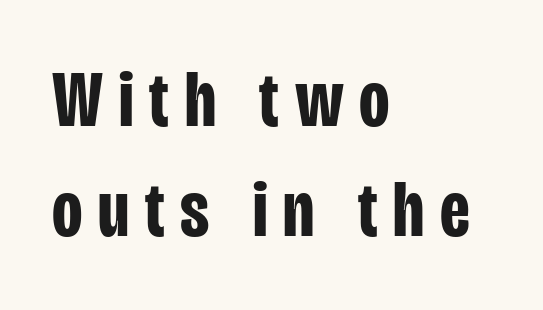
Compared with typical body copy, the letter spacing here is much looser. Do the characters align in a grid? No, the font is proportional. Normally led — the rows are evenly, conventionally spaced. Nobody drew a line under any word here. Caption: multi-line text, flush left, ragged right. This sample uses a sans-serif face.
